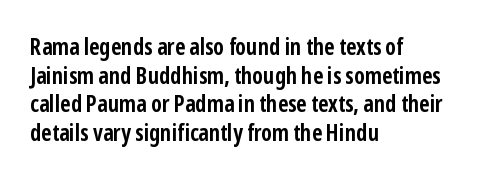
{"italic": "no", "bold": "yes", "underline": "no", "align": "left", "line_spacing_ratio": 1.24, "letter_spacing": "normal", "letter_spacing_em": 0.0, "glyph_px": 23}
